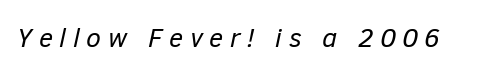
The image shows 27 px text type, italic (leaning right); set unusually wide letter spacing (+0.25 em), not underlined.
